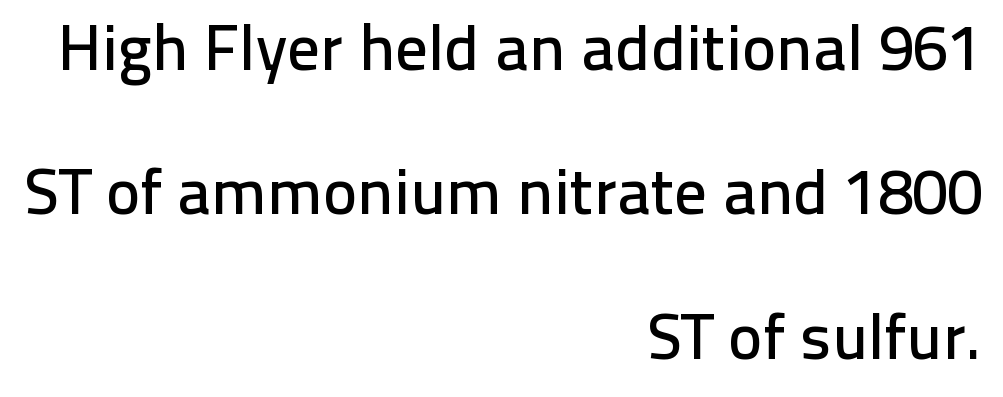
{"serif": "no", "italic": "no", "width": "normal", "stroke_contrast": "low", "x_height": "medium", "monospaced": "no", "underline": "no", "align": "right", "line_spacing": "loose", "line_spacing_ratio": 2.22, "letter_spacing": "normal", "letter_spacing_em": 0.0, "glyph_px": 65}
